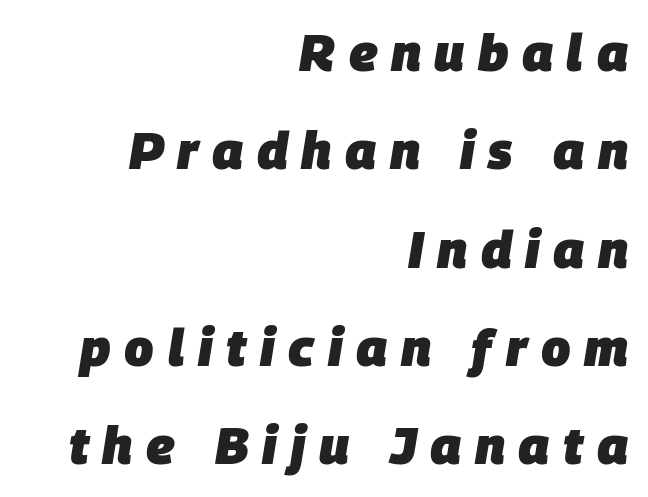
The letterforms stand isolated, each surrounded by extra space. Students, this is bold: see how much ink each stroke carries. A student would call this right alignment; a typographer would say flush right, rag left. These lines are rendered in a variable-pitch font. Clear beneath every line of the passage.
